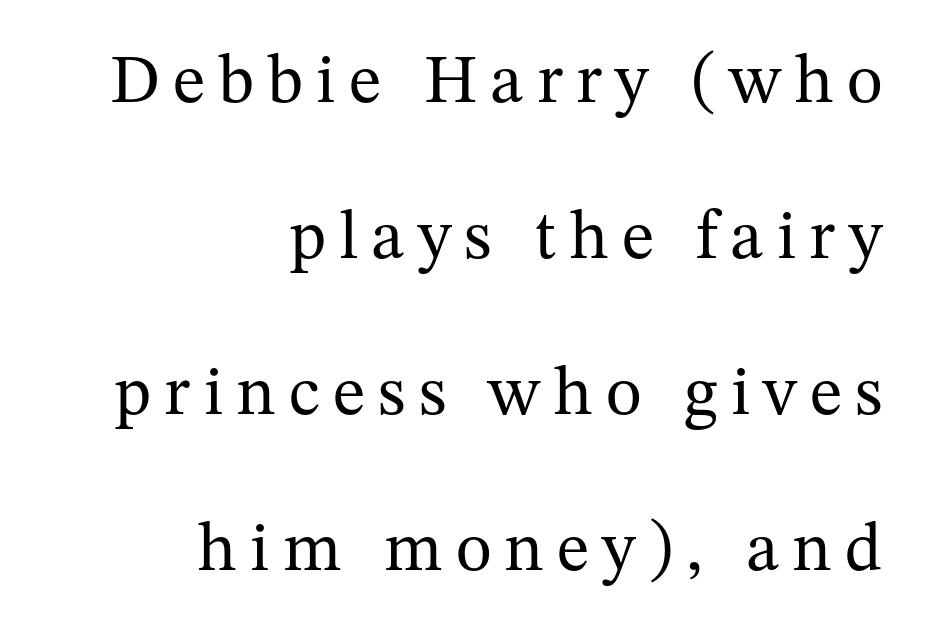
Proportional: the letters do not fall into vertical columns. The strip under each line holds only bare page. Vertical strokes here are truly vertical. Observe the serifs anchoring each vertical stroke in this sample.
